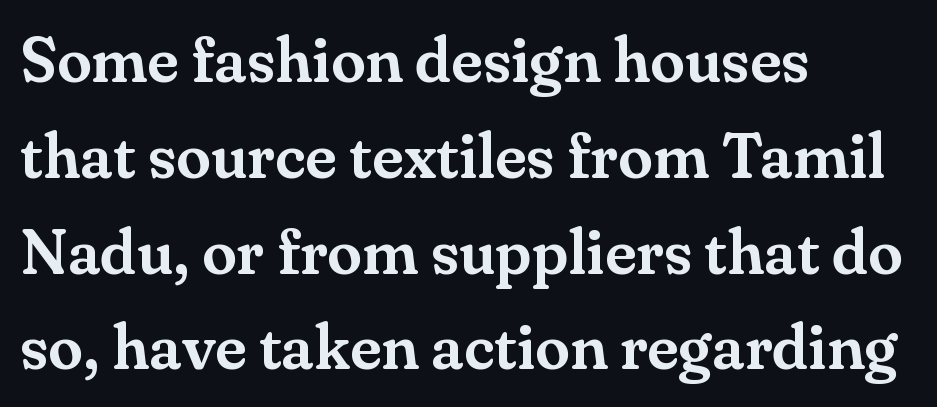
Q: Is the text italic (slanted)? A: No, it is upright.
Q: Is the typeface a serif or a sans-serif typeface? A: Serif.
Q: Is the text underlined? A: No.
Q: How is the paragraph aligned? A: Left-aligned.
Q: Is the spacing between letters normal or unusually wide? A: Normal.
Q: Is the spacing between lines tight, normal or loose? A: Normal.
Q: Width (condensed, normal, or wide)? A: Normal.
Q: Stroke contrast? A: Medium.
Q: x-height? A: Small.
Q: Monospaced? A: No.
